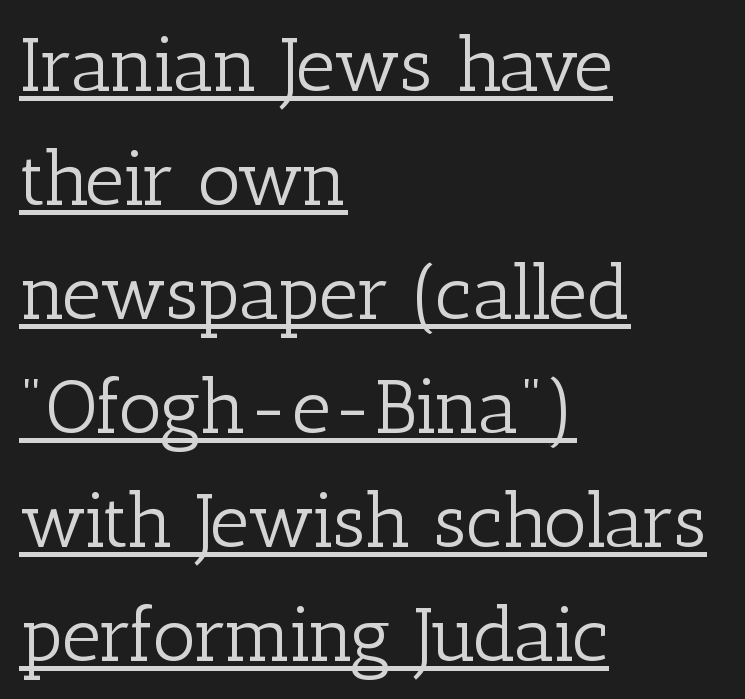
The image shows 76 px light serif type, upright; set left-aligned, normal line spacing (1.5x), normal letter spacing, underlined; low stroke contrast and a medium x-height.
